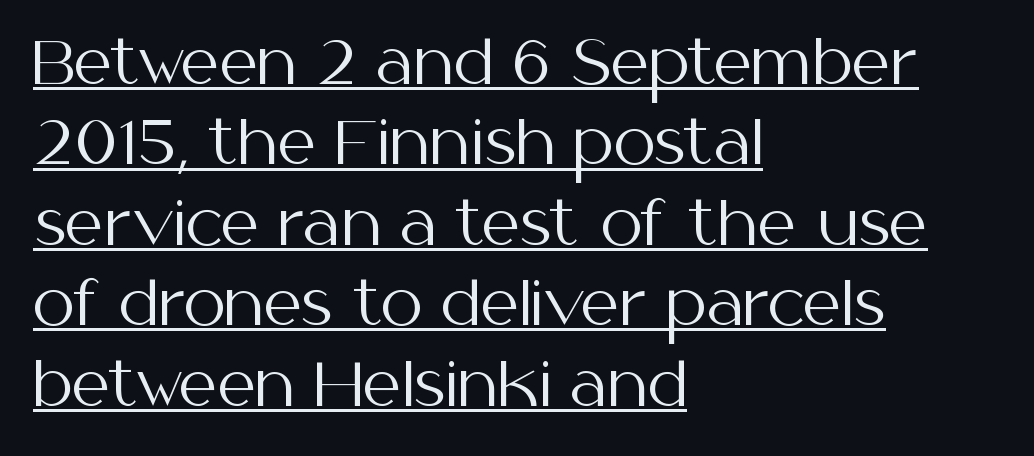
{"serif": "no", "italic": "no", "bold": "no", "weight": "regular", "width": "normal", "stroke_contrast": "medium", "x_height": "medium", "monospaced": "no", "underline": "yes", "align": "left", "line_spacing": "normal", "line_spacing_ratio": 1.34, "letter_spacing": "normal", "letter_spacing_em": 0.0, "glyph_px": 60}
